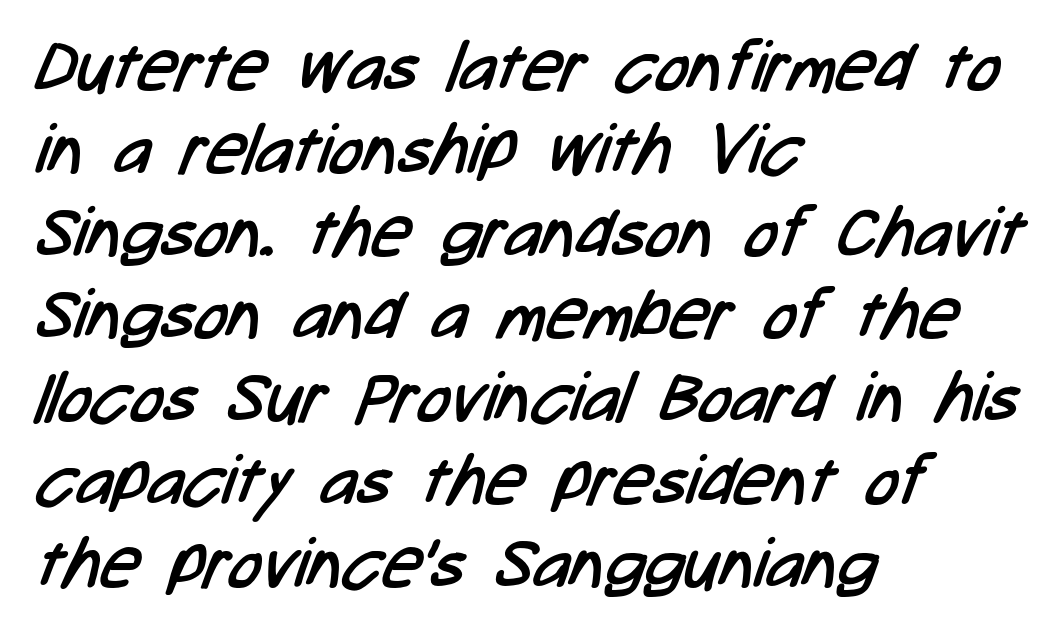
Q: Is the text bold? A: No.
Q: Is the typeface a serif or a sans-serif typeface? A: Sans-serif.
Q: Is the text underlined? A: No.
Q: How is the paragraph aligned? A: Left-aligned.
Q: Is the spacing between letters normal or unusually wide? A: Normal.
Q: Width (condensed, normal, or wide)? A: Condensed.
Q: Stroke contrast? A: Low.
Q: x-height? A: Medium.
Q: Monospaced? A: No.
